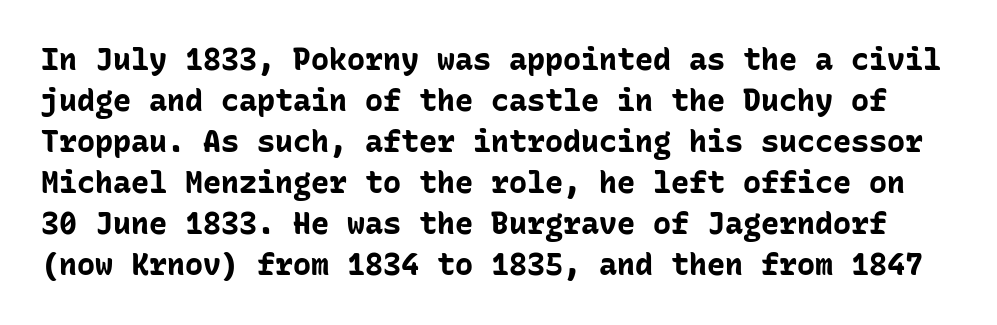
Check under the words: just untouched page. The letters stand upright; this is a roman face. A sans-serif font was chosen for this passage. Summary of vertical rhythm: regular, with standard interline spacing.
